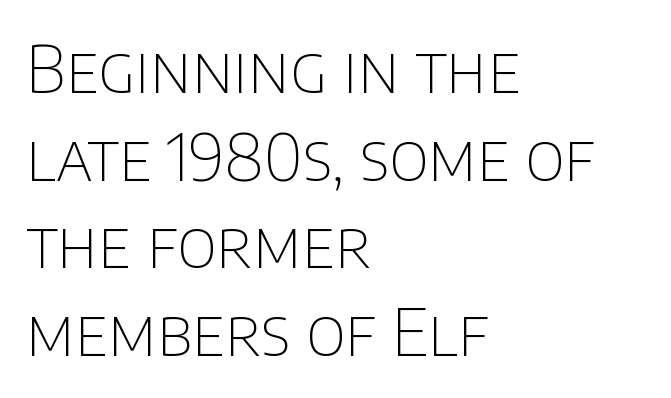
Q: Is the text bold? A: No.
Q: Is the text italic (slanted)? A: No, it is upright.
Q: Is the typeface a serif or a sans-serif typeface? A: Sans-serif.
Q: Is the text underlined? A: No.
Q: How is the paragraph aligned? A: Left-aligned.
Q: Is the spacing between letters normal or unusually wide? A: Normal.
Q: Is the spacing between lines tight, normal or loose? A: Normal.
Q: Width (condensed, normal, or wide)? A: Normal.
Q: Stroke contrast? A: Low.
Q: x-height? A: Large.
Q: Monospaced? A: No.
